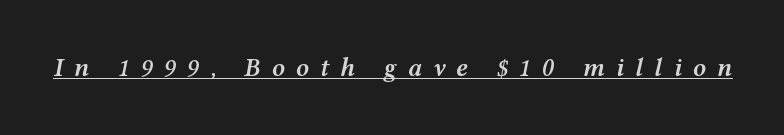
The image shows 26 px text type, italic (leaning right); set unusually wide letter spacing (+0.42 em), underlined.
